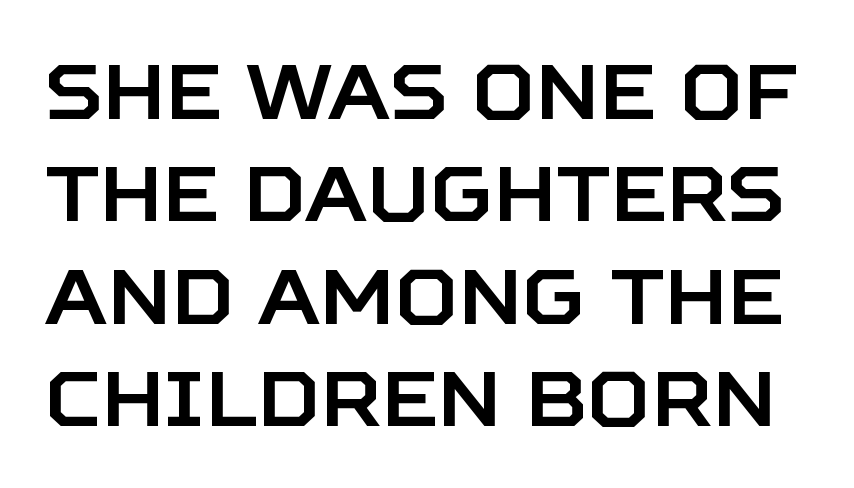
The zone under the glyphs is completely vacant. Character widths vary here, with narrow letters taking less room than wide ones. The type sits square on the baseline with zero lean. Unlike a traditional serif, this face leaves its strokes unadorned.
